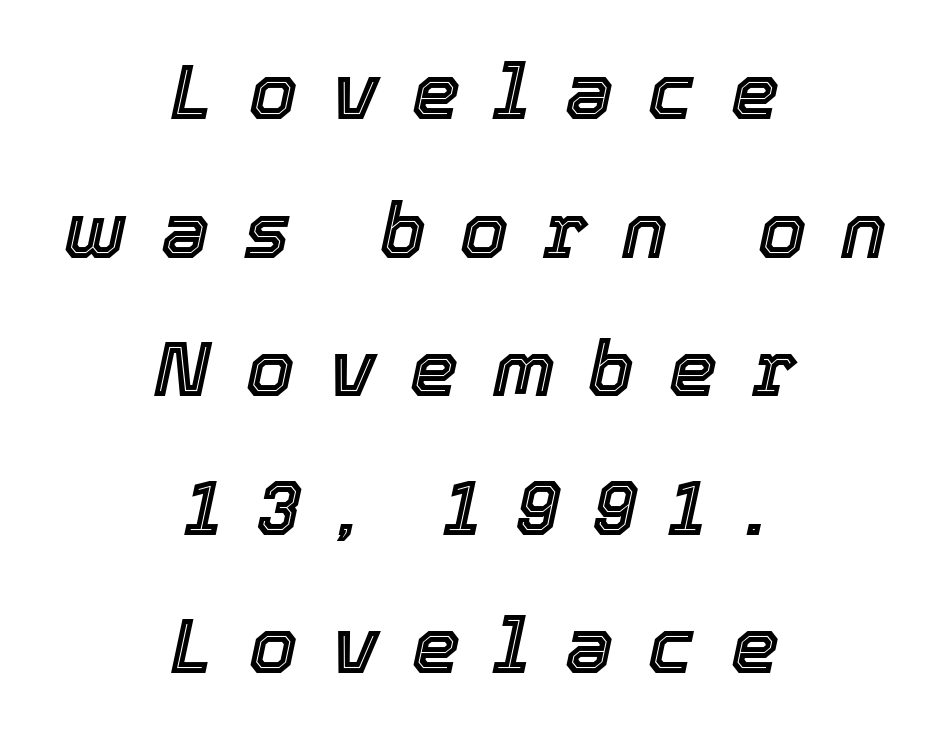
Q: Is the text italic (slanted)? A: Yes, it leans right by about 12 degrees.
Q: Is the text underlined? A: No.
Q: How is the paragraph aligned? A: Centered.
Q: Is the spacing between letters normal or unusually wide? A: Unusually wide.
Q: Width (condensed, normal, or wide)? A: Normal.
Q: x-height? A: Medium.
Q: Monospaced? A: No.
